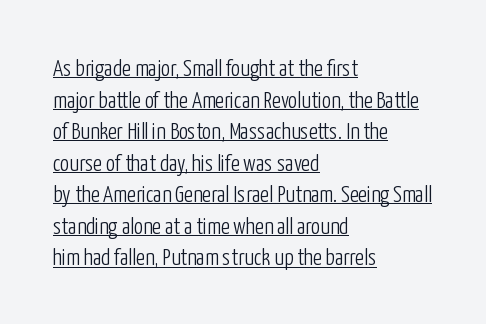
{"italic": "no", "bold": "no", "underline": "yes", "align": "left", "line_spacing": "normal", "line_spacing_ratio": 1.37, "letter_spacing": "normal", "letter_spacing_em": 0.0, "glyph_px": 23}
